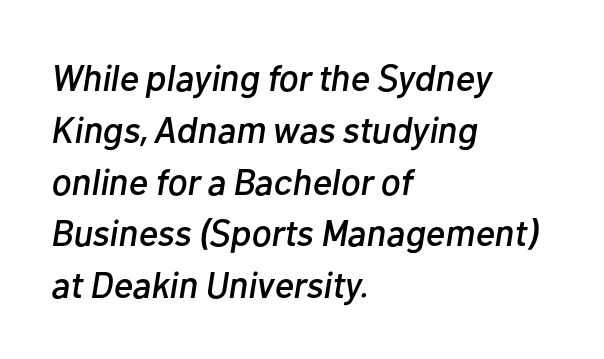
{"italic": "yes", "lean": "right", "slant_degrees": 10, "width": "normal", "stroke_contrast": "low", "x_height": "medium", "monospaced": "no", "underline": "no", "align": "left", "line_spacing": "normal", "line_spacing_ratio": 1.4, "letter_spacing": "normal", "letter_spacing_em": 0.0, "glyph_px": 37}
